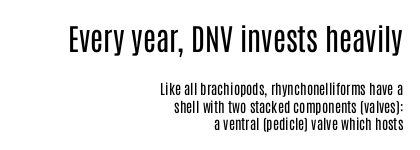
{"serif": "no", "italic": "no", "bold": "no", "weight": "regular", "width": "condensed", "stroke_contrast": "low", "x_height": "large", "monospaced": "no", "underline": "no", "align": "right", "line_spacing": "normal", "line_spacing_ratio": 1.25, "letter_spacing": "normal", "letter_spacing_em": 0.0, "larger_block": "first", "size_ratio": 2.14, "glyph_px": 30}
